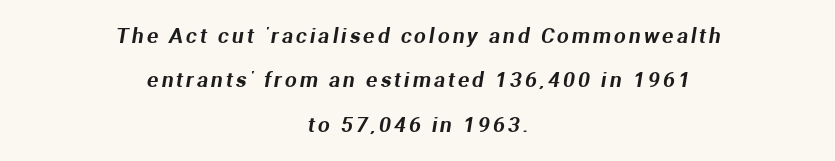
Q: Is the text underlined? A: No.
Q: How is the paragraph aligned? A: Centered.
Q: Is the spacing between lines tight, normal or loose? A: Loose.
